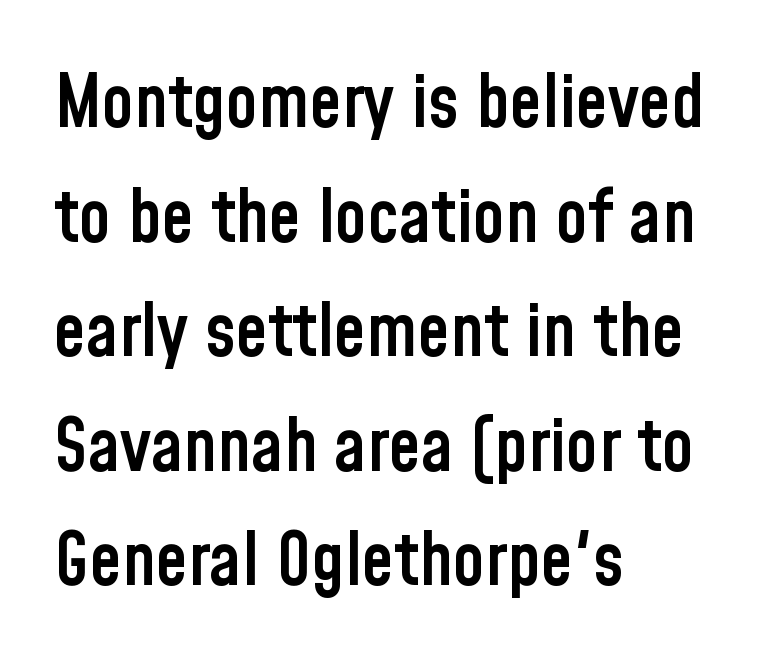
Whoever set this chose a conventional vertical rhythm. Rendered with straight, roman letterforms. Spacing between characters is what you'd get straight out of the box. Typographically, this falls in the sans-serif category. Notice how the passage keeps a crisp vertical edge on the left only. Is this a fixed-width face? No — the glyphs have proportional, varying widths.
